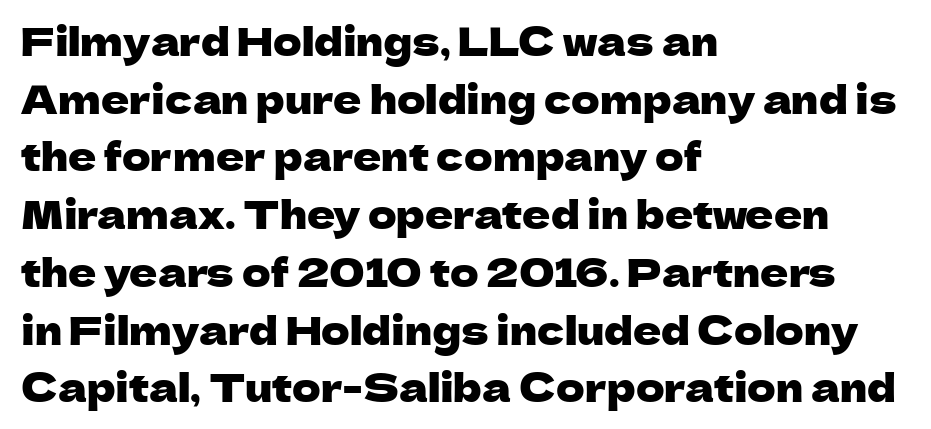
Q: Is the text italic (slanted)? A: No, it is upright.
Q: Is the typeface a serif or a sans-serif typeface? A: Sans-serif.
Q: Is the text underlined? A: No.
Q: How is the paragraph aligned? A: Left-aligned.
Q: Is the spacing between letters normal or unusually wide? A: Normal.
Q: Is the spacing between lines tight, normal or loose? A: Normal.
Q: Width (condensed, normal, or wide)? A: Normal.
Q: Stroke contrast? A: Low.
Q: x-height? A: Medium.
Q: Monospaced? A: No.
